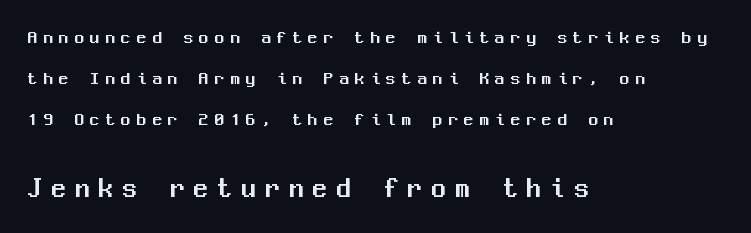
Q: Is the text italic (slanted)? A: No, it is upright.
Q: Is the typeface a serif or a sans-serif typeface? A: Sans-serif.
Q: Is the text underlined? A: No.
Q: How is the paragraph aligned? A: Left-aligned.
Q: Is the spacing between letters normal or unusually wide? A: Unusually wide.
Q: Is the spacing between lines tight, normal or loose? A: Loose.
Q: Which block of text is set in a larger size, the first (top) or the second (bottom)? A: The second (bottom) one.
Q: Width (condensed, normal, or wide)? A: Normal.
Q: Stroke contrast? A: Medium.
Q: x-height? A: Medium.
Q: Monospaced? A: Yes.
